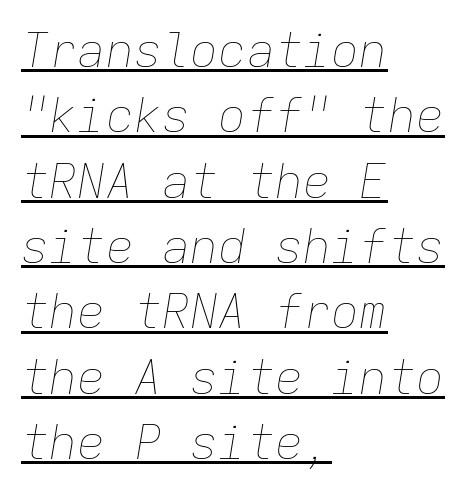
The text carries the slant typical of an italic or oblique font. Fixed-width glyphs throughout — classic coding-font behaviour. Stems and bowls with no extra thickness — not bold. The string is rendered with underlining switched on.
